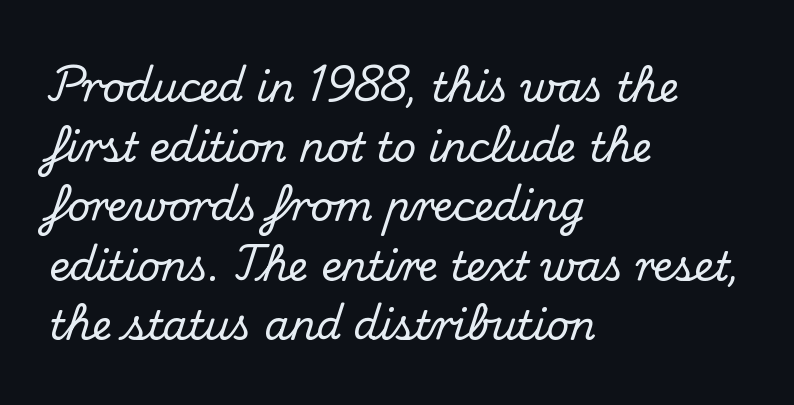
Q: Is the text italic (slanted)? A: Yes.
Q: Is the typeface a serif or a sans-serif typeface? A: Serif.
Q: Is the text underlined? A: No.
Q: How is the paragraph aligned? A: Left-aligned.
Q: Is the spacing between letters normal or unusually wide? A: Normal.
Q: Is the spacing between lines tight, normal or loose? A: Normal.
Q: Width (condensed, normal, or wide)? A: Normal.
Q: Stroke contrast? A: Medium.
Q: x-height? A: Small.
Q: Monospaced? A: No.
